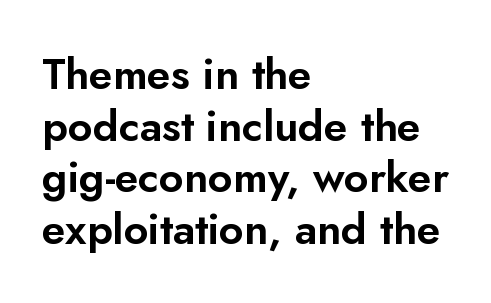
The image shows 43 px sans-serif type, upright; set left-aligned, line spacing 1.2x, normal letter spacing, not underlined; low stroke contrast and a small x-height.
